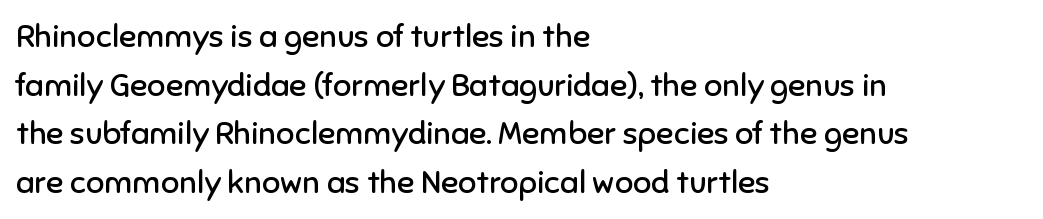
Q: Is the text bold? A: No.
Q: Is the text italic (slanted)? A: No, it is upright.
Q: Is the typeface a serif or a sans-serif typeface? A: Sans-serif.
Q: Is the text underlined? A: No.
Q: How is the paragraph aligned? A: Left-aligned.
Q: Is the spacing between letters normal or unusually wide? A: Normal.
Q: Is the spacing between lines tight, normal or loose? A: Normal.
Q: Width (condensed, normal, or wide)? A: Normal.
Q: Stroke contrast? A: Low.
Q: x-height? A: Medium.
Q: Monospaced? A: No.
